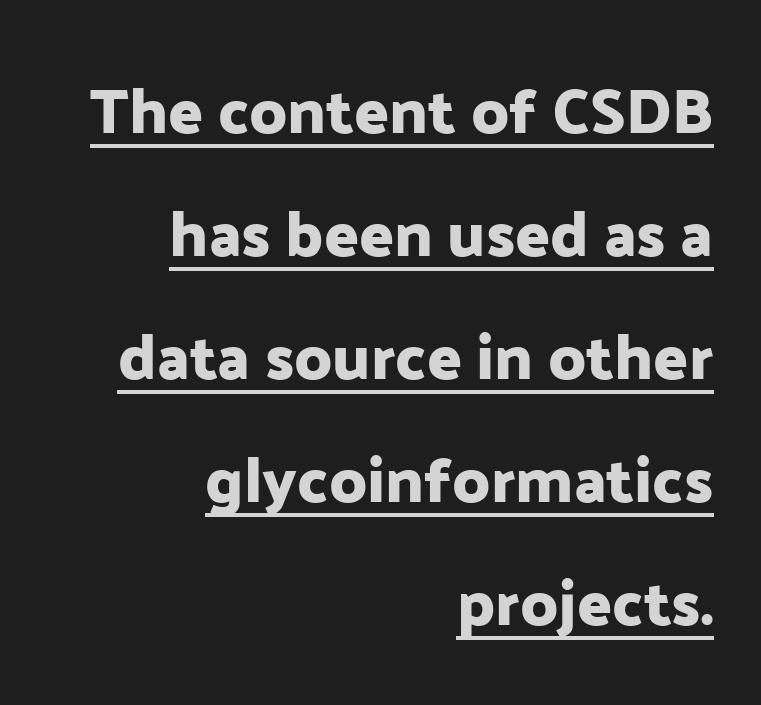
The image shows 64 px sans-serif type, upright; set right-aligned, loose line spacing (1.92x), normal letter spacing, underlined; low stroke contrast and a medium x-height.
